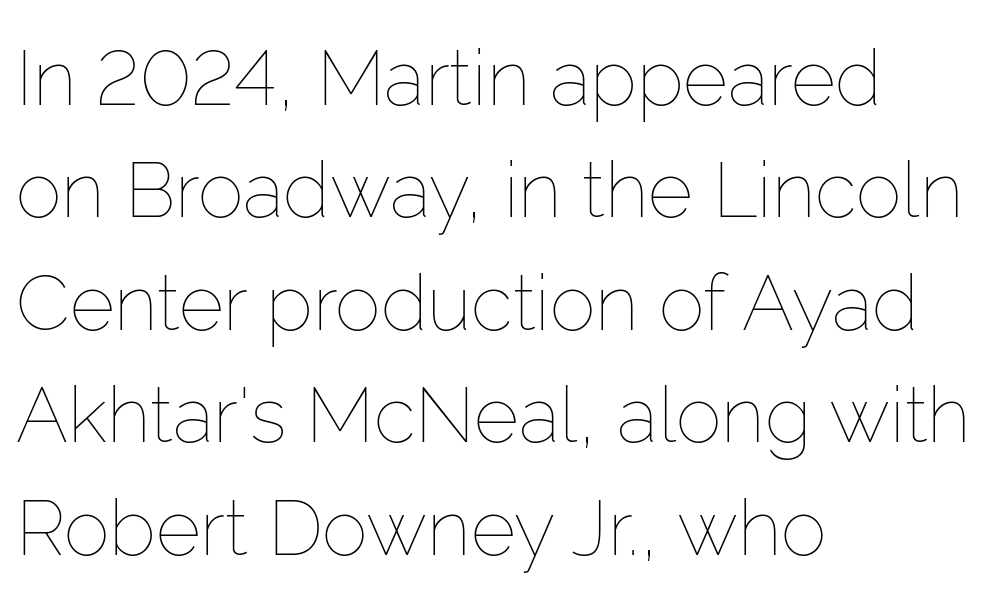
{"italic": "no", "bold": "no", "weight": "thin", "width": "normal", "stroke_contrast": "low", "x_height": "medium", "monospaced": "no", "underline": "no", "align": "left", "line_spacing": "normal", "line_spacing_ratio": 1.46, "letter_spacing": "normal", "letter_spacing_em": 0.0, "glyph_px": 77}
